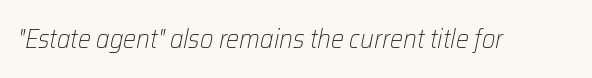
Q: Is the text bold? A: No.
Q: Is the text italic (slanted)? A: Yes, it leans right by about 12 degrees.
Q: Is the text underlined? A: No.
Q: Is the spacing between letters normal or unusually wide? A: Normal.
